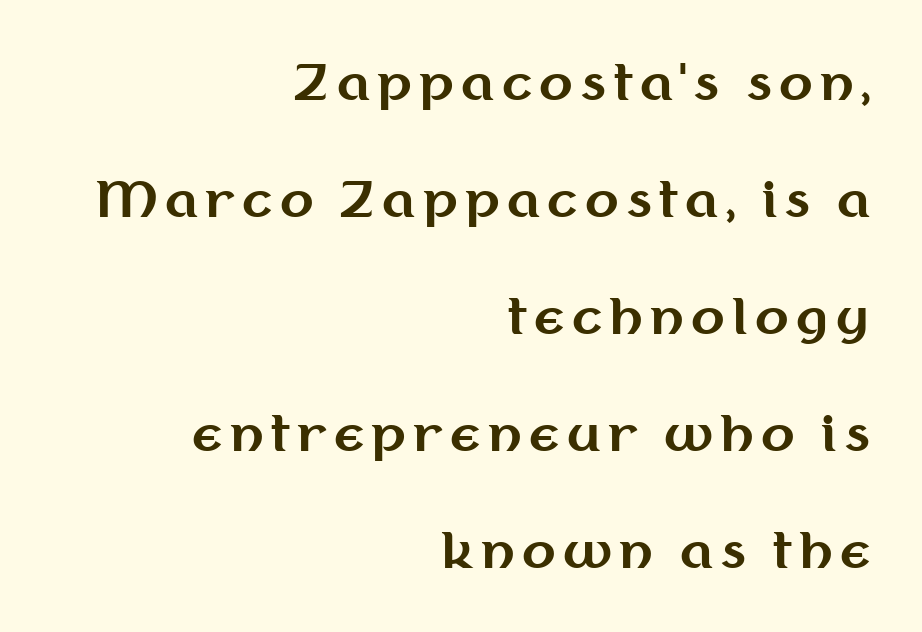
The image shows 49 px bold sans-serif type, upright; set right-aligned, loose line spacing (2.39x), not underlined; medium stroke contrast and a medium x-height.
